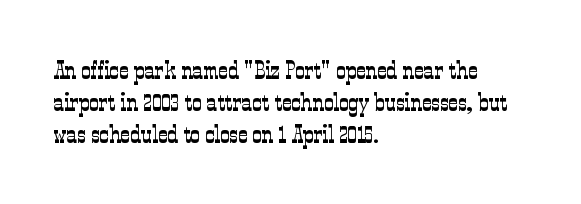
{"italic": "no", "bold": "no", "underline": "no", "align": "left", "line_spacing_ratio": 1.24, "letter_spacing": "normal", "letter_spacing_em": 0.0, "glyph_px": 26}
